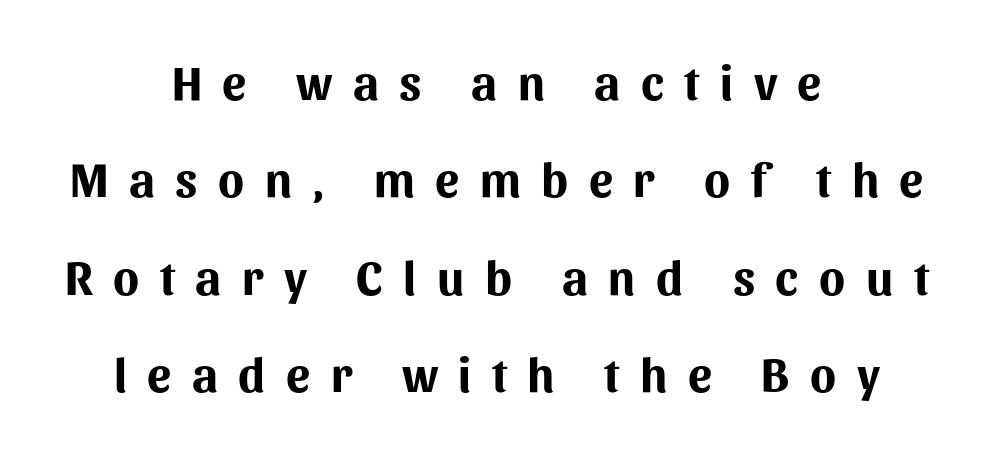
Q: Is the text bold? A: Yes.
Q: Is the text italic (slanted)? A: No, it is upright.
Q: Is the typeface a serif or a sans-serif typeface? A: Sans-serif.
Q: Is the text underlined? A: No.
Q: How is the paragraph aligned? A: Centered.
Q: Is the spacing between letters normal or unusually wide? A: Unusually wide.
Q: Is the spacing between lines tight, normal or loose? A: Loose.
Q: Width (condensed, normal, or wide)? A: Normal.
Q: Stroke contrast? A: Medium.
Q: x-height? A: Medium.
Q: Monospaced? A: No.
